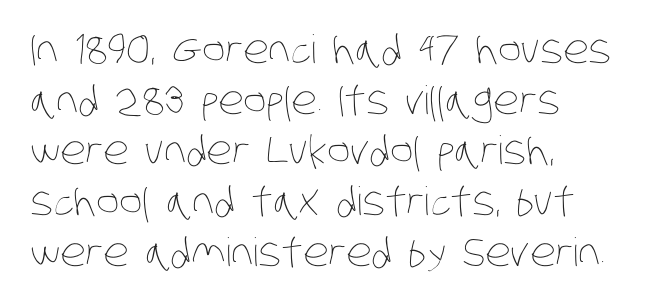
This reads as an unemphasized weight, regular at the heaviest. The passage shown is not underscored anywhere. Is this a fixed-width face? No — the glyphs have proportional, varying widths. Short and long lines alike share a common starting point at left. Nobody touched the tracking dial on this one.
